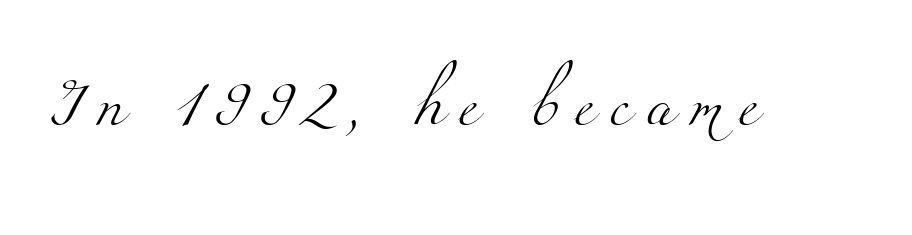
{"bold": "no", "weight": "light", "width": "wide", "stroke_contrast": "medium", "x_height": "small", "monospaced": "no", "underline": "no", "letter_spacing": "wide", "letter_spacing_em": 0.37, "glyph_px": 44}
